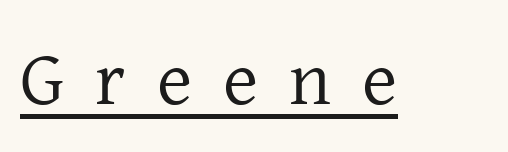
The axis of the letterforms is exactly vertical. The strokes carry an ordinary text weight at most. Short note: letters widely spaced. This is underlined copy, the kind a proofreader might mark for attention.
